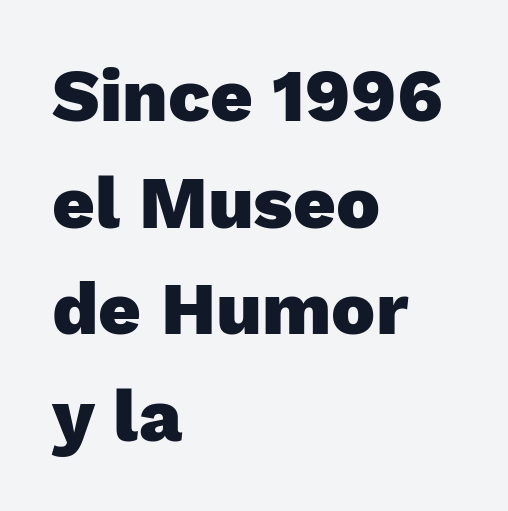
This rendering uses left alignment, leaving the right contour irregular. Letters rest on an invisible, unmarked baseline. The characters look thick and weighty, a clear bold. The vertical gap from one line to the next is medium. You can tell it's not italic because the verticals are truly vertical.
